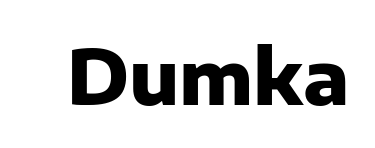
These lines keep a tight, regular rhythm from letter to letter. The type sits square on the baseline with zero lean. Descenders hang freely into open space. The characters look thick and weighty, a clear bold.
